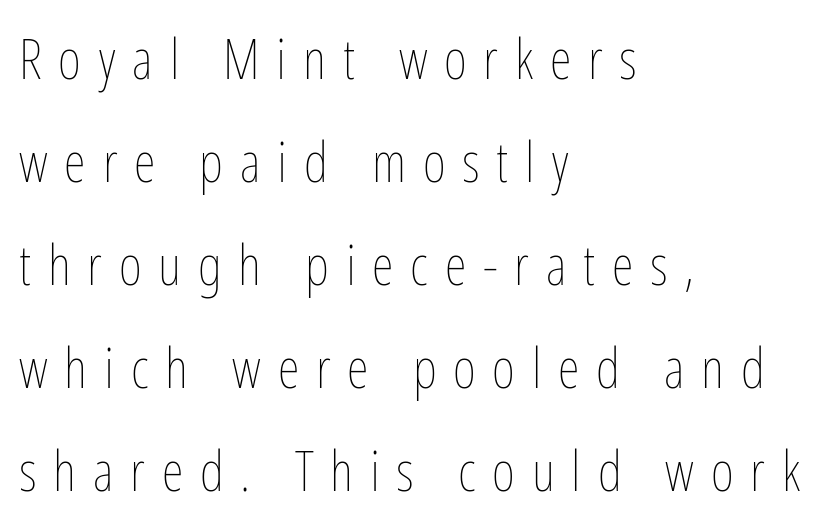
{"italic": "no", "bold": "no", "weight": "thin", "width": "condensed", "stroke_contrast": "low", "x_height": "medium", "monospaced": "no", "underline": "no", "align": "left", "line_spacing_ratio": 1.84, "letter_spacing": "wide", "letter_spacing_em": 0.3, "glyph_px": 56}
